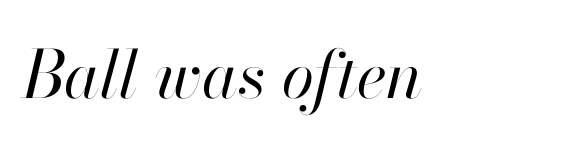
Q: Is the text bold? A: No.
Q: Is the text italic (slanted)? A: Yes, it leans right by about 13 degrees.
Q: Is the text underlined? A: No.
Q: Is the spacing between letters normal or unusually wide? A: Normal.
Q: Width (condensed, normal, or wide)? A: Normal.
Q: Stroke contrast? A: High.
Q: x-height? A: Small.
Q: Monospaced? A: No.
